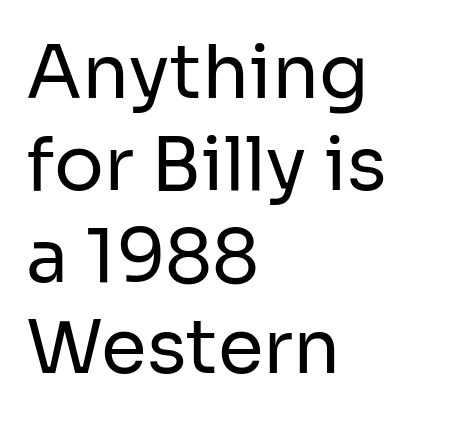
Q: Is the text bold? A: No.
Q: Is the text italic (slanted)? A: No, it is upright.
Q: Is the typeface a serif or a sans-serif typeface? A: Sans-serif.
Q: Is the text underlined? A: No.
Q: How is the paragraph aligned? A: Left-aligned.
Q: Is the spacing between letters normal or unusually wide? A: Normal.
Q: Width (condensed, normal, or wide)? A: Normal.
Q: Stroke contrast? A: Low.
Q: x-height? A: Medium.
Q: Monospaced? A: No.
